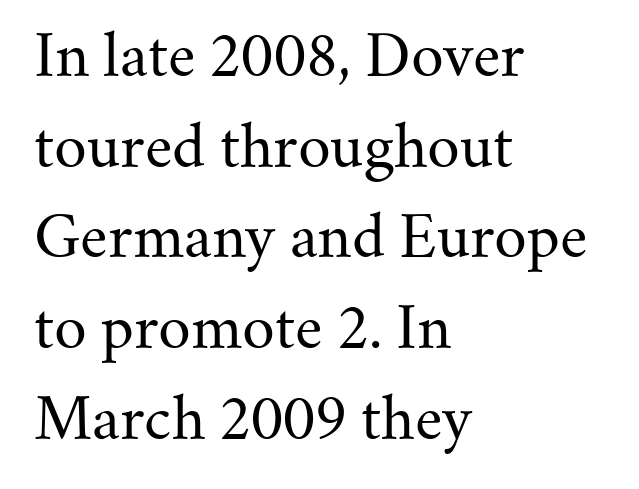
The image shows 57 px regular-weight serif type, upright; set left-aligned, normal line spacing (1.59x), normal letter spacing, not underlined; medium stroke contrast and a small x-height.
